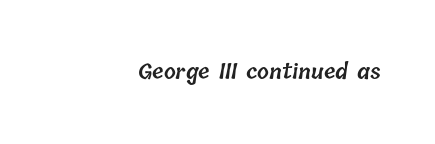
Every row of glyphs terminates at an identical x-position on the right. Bare-footed words on every line. The type is set solid horizontally, with unmodified tracking. Every letter is mildly thick-stroked: semibold rather than bold.
